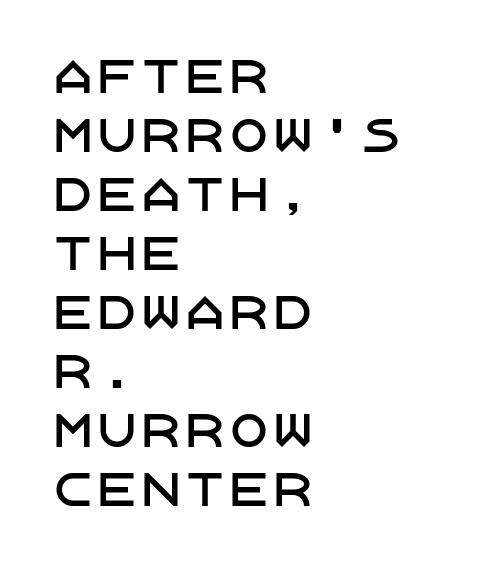
{"serif": "no", "italic": "no", "width": "normal", "stroke_contrast": "low", "x_height": "large", "underline": "no", "align": "left", "line_spacing": "normal", "line_spacing_ratio": 1.34, "letter_spacing": "normal", "letter_spacing_em": 0.0, "glyph_px": 44}
